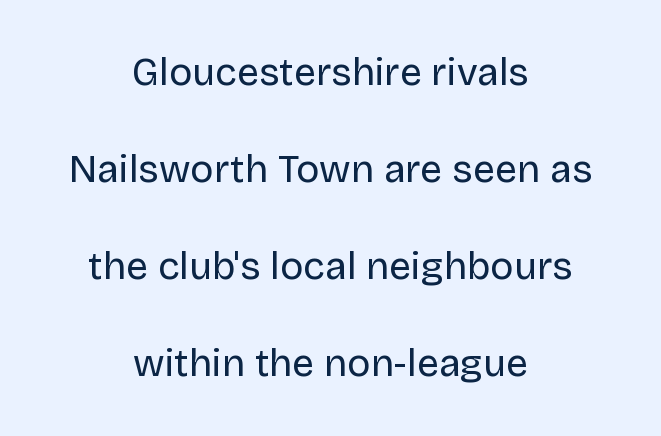
These lines are rendered in a variable-pitch font. This sample trades compactness for vertical openness between lines. Ascenders rise straight up at ninety degrees. No word sits above an underline. Summary of weight: not heavy and not bold. The letterforms sit shoulder to shoulder at normal distance.
